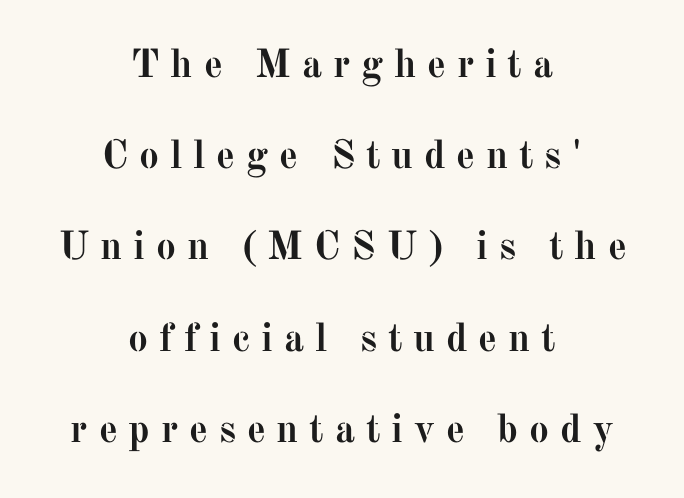
Q: Is the text bold? A: Yes.
Q: Is the text italic (slanted)? A: No, it is upright.
Q: Is the typeface a serif or a sans-serif typeface? A: Serif.
Q: Is the text underlined? A: No.
Q: How is the paragraph aligned? A: Centered.
Q: Is the spacing between letters normal or unusually wide? A: Unusually wide.
Q: Is the spacing between lines tight, normal or loose? A: Loose.
Q: Width (condensed, normal, or wide)? A: Normal.
Q: Stroke contrast? A: Medium.
Q: x-height? A: Medium.
Q: Monospaced? A: No.
